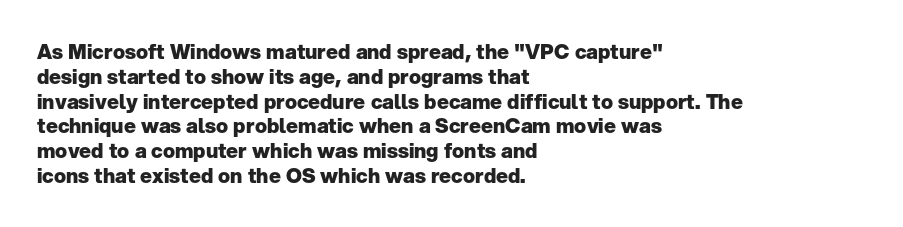
Q: Is the text bold? A: Yes.
Q: Is the text italic (slanted)? A: No, it is upright.
Q: Is the text underlined? A: No.
Q: How is the paragraph aligned? A: Left-aligned.
Q: Is the spacing between letters normal or unusually wide? A: Normal.
